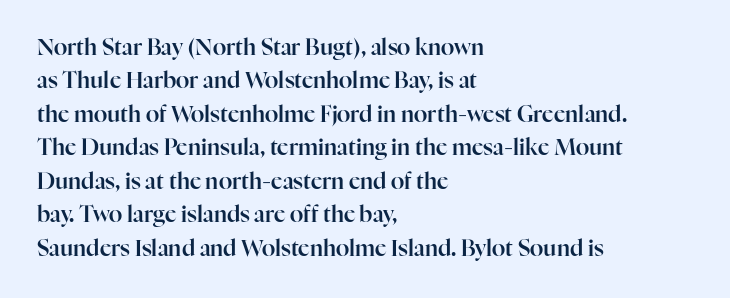
The image shows 22 px text type, upright; set left-aligned, normal line spacing (1.52x), normal letter spacing, not underlined.
